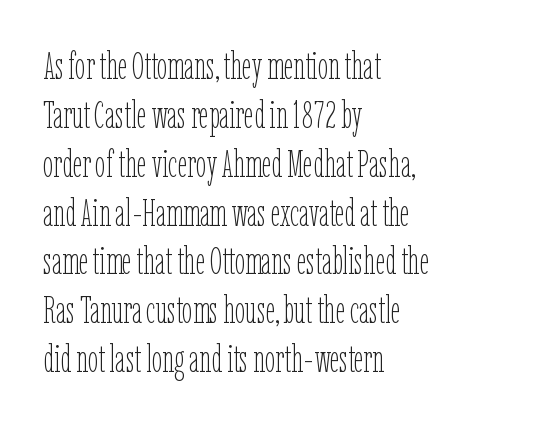
The image shows 37 px thin, condensed type, upright; set left-aligned, normal line spacing (1.32x), normal letter spacing, not underlined; low stroke contrast and a medium x-height.
